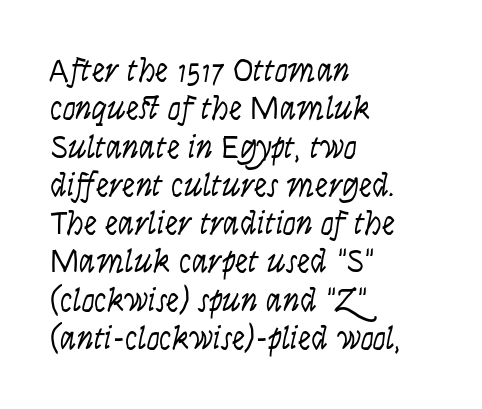
The image shows 33 px light, condensed type, italic (leaning right); set left-aligned, line spacing 1.16x, normal letter spacing, not underlined; low stroke contrast and a large x-height.
